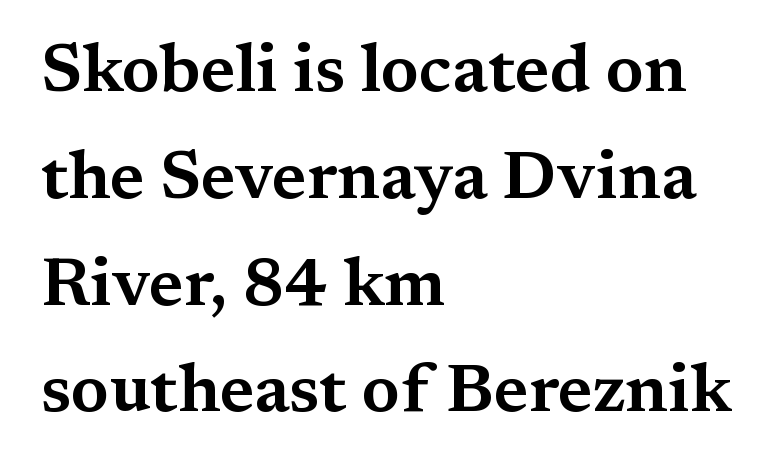
{"serif": "yes", "italic": "no", "width": "wide", "stroke_contrast": "medium", "x_height": "medium", "monospaced": "no", "underline": "no", "align": "left", "line_spacing": "normal", "line_spacing_ratio": 1.57, "letter_spacing": "normal", "letter_spacing_em": 0.0, "glyph_px": 68}
